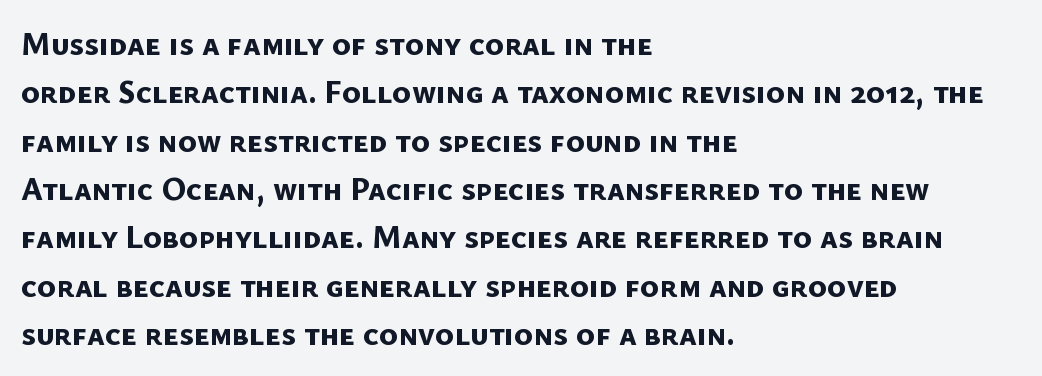
The baseline area is clear. Heft: maximum for text — a bold. The passage shown is typeset with a sans-serif family. Line starts are locked; line ends wander. Each letter keeps its own natural width here, so spacing adapts to shape.
